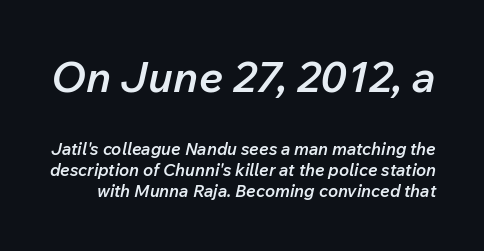
Spacing verdict: proportional, widths tailored to each character. Quick note: italic. Is the lower block the larger one? No — the upper block carries the bigger type. Summary of weight: moderately heavy, a semibold.
